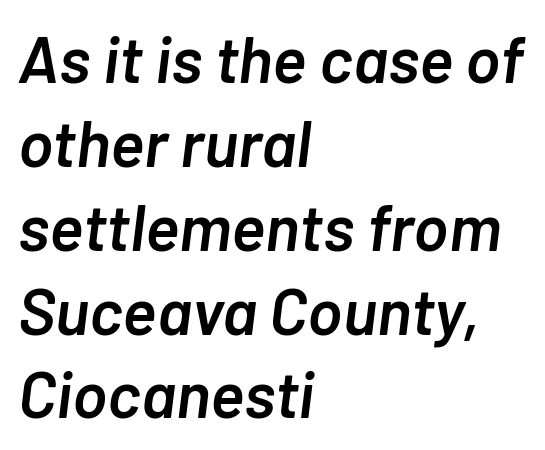
The image shows 65 px semibold type, italic (leaning right); set left-aligned, normal line spacing (1.29x), normal letter spacing, not underlined; low stroke contrast and a medium x-height.
